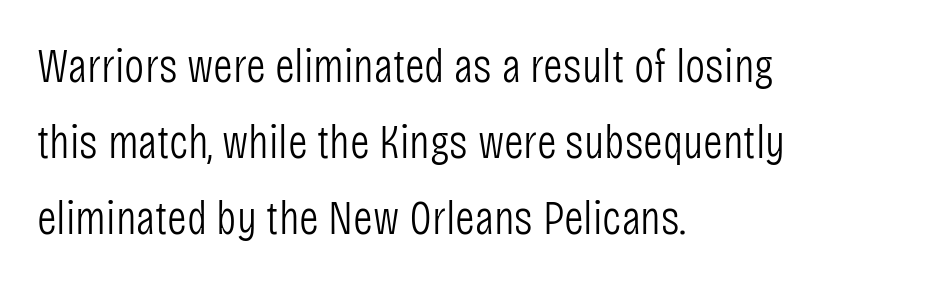
Q: Is the text bold? A: No.
Q: Is the text italic (slanted)? A: No, it is upright.
Q: Is the typeface a serif or a sans-serif typeface? A: Sans-serif.
Q: Is the text underlined? A: No.
Q: How is the paragraph aligned? A: Left-aligned.
Q: Is the spacing between letters normal or unusually wide? A: Normal.
Q: Is the spacing between lines tight, normal or loose? A: Normal.
Q: Width (condensed, normal, or wide)? A: Condensed.
Q: Stroke contrast? A: Low.
Q: x-height? A: Large.
Q: Monospaced? A: No.
